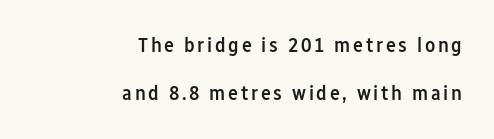
The image shows 21 px text type, upright; set right-aligned, loose line spacing (2.29x), not underlined.
